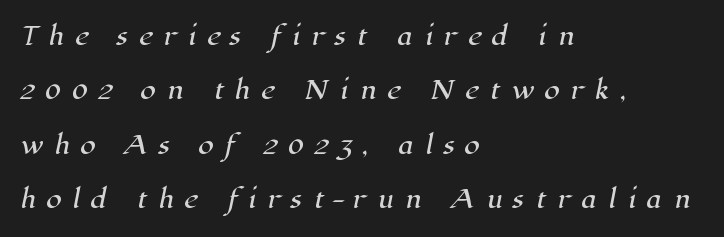
{"underline": "no", "align": "left", "line_spacing": "loose", "line_spacing_ratio": 2.18, "letter_spacing": "wide", "letter_spacing_em": 0.41, "glyph_px": 25}
